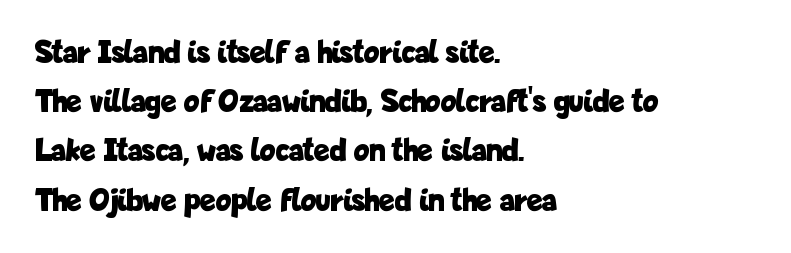
{"serif": "no", "italic": "no", "bold": "yes", "weight": "bold", "width": "condensed", "stroke_contrast": "low", "x_height": "medium", "monospaced": "no", "underline": "no", "align": "left", "line_spacing": "normal", "line_spacing_ratio": 1.49, "letter_spacing": "normal", "letter_spacing_em": 0.0, "glyph_px": 33}
